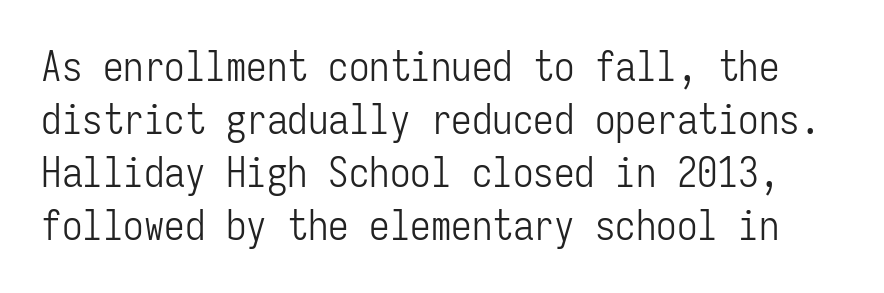
Q: Is the text bold? A: No.
Q: Is the text italic (slanted)? A: No, it is upright.
Q: Is the typeface a serif or a sans-serif typeface? A: Sans-serif.
Q: Is the text underlined? A: No.
Q: Is the spacing between letters normal or unusually wide? A: Normal.
Q: Is the spacing between lines tight, normal or loose? A: Normal.
Q: Width (condensed, normal, or wide)? A: Condensed.
Q: Stroke contrast? A: Low.
Q: x-height? A: Medium.
Q: Monospaced? A: Yes.
